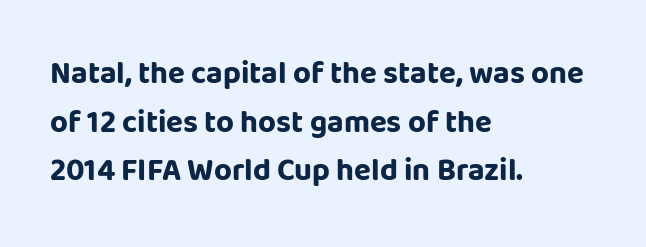
The image shows 31 px bold sans-serif type, upright; set left-aligned, normal line spacing (1.57x), normal letter spacing, not underlined; low stroke contrast and a large x-height.
